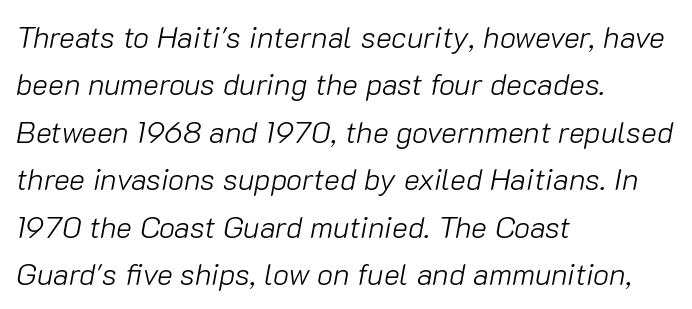
Q: Is the text bold? A: No.
Q: Is the text italic (slanted)? A: Yes, it leans right by about 10 degrees.
Q: Is the text underlined? A: No.
Q: How is the paragraph aligned? A: Left-aligned.
Q: Is the spacing between letters normal or unusually wide? A: Normal.
Q: Is the spacing between lines tight, normal or loose? A: Normal.
Q: Width (condensed, normal, or wide)? A: Normal.
Q: Stroke contrast? A: Low.
Q: x-height? A: Medium.
Q: Monospaced? A: No.
